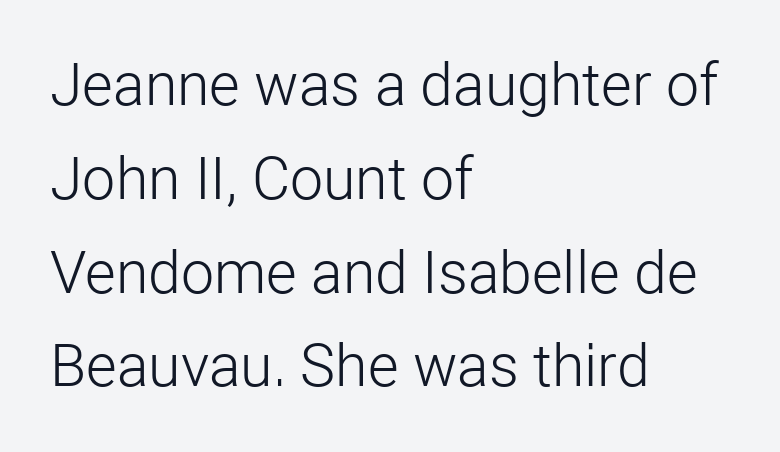
{"serif": "no", "italic": "no", "bold": "no", "weight": "light", "width": "normal", "stroke_contrast": "low", "x_height": "medium", "monospaced": "no", "underline": "no", "align": "left", "line_spacing": "normal", "line_spacing_ratio": 1.59, "letter_spacing": "normal", "letter_spacing_em": 0.0, "glyph_px": 59}
